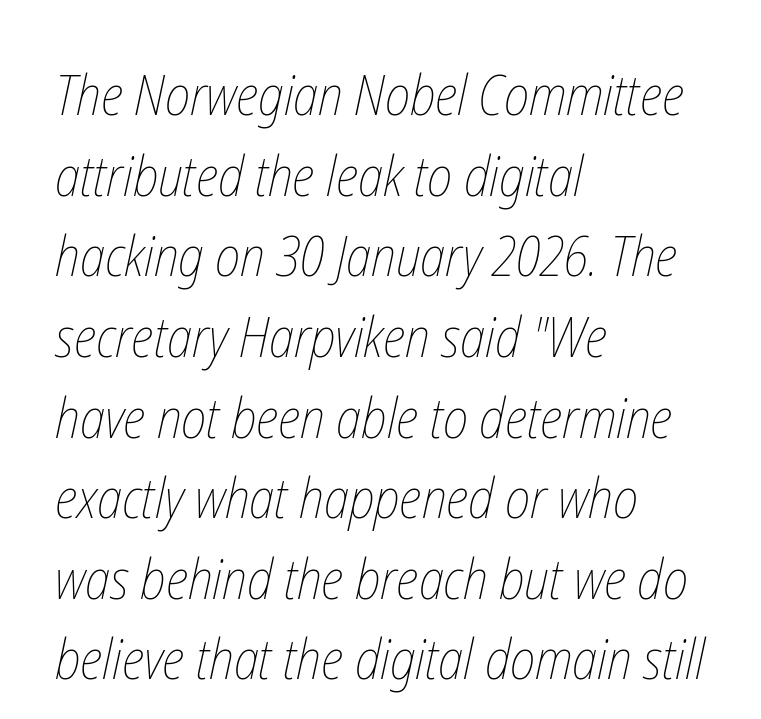
Q: Is the text bold? A: No.
Q: Is the text underlined? A: No.
Q: How is the paragraph aligned? A: Left-aligned.
Q: Is the spacing between letters normal or unusually wide? A: Normal.
Q: Is the spacing between lines tight, normal or loose? A: Normal.
Q: Width (condensed, normal, or wide)? A: Condensed.
Q: Stroke contrast? A: Low.
Q: x-height? A: Medium.
Q: Monospaced? A: No.
